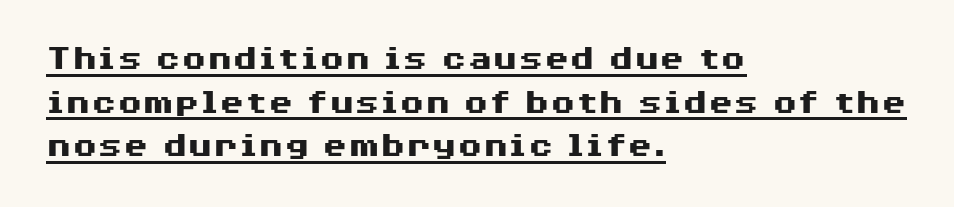
The image shows 37 px heavy, wide sans-serif type, upright; set left-aligned, line spacing 1.18x, normal letter spacing, underlined; medium stroke contrast and a medium x-height.
